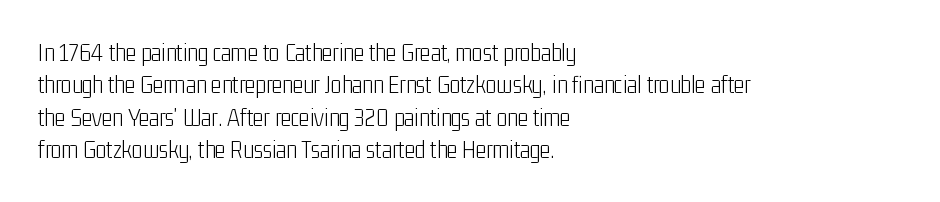
Q: Is the text bold? A: No.
Q: Is the text italic (slanted)? A: No, it is upright.
Q: Is the text underlined? A: No.
Q: How is the paragraph aligned? A: Left-aligned.
Q: Is the spacing between letters normal or unusually wide? A: Normal.
Q: Is the spacing between lines tight, normal or loose? A: Normal.
